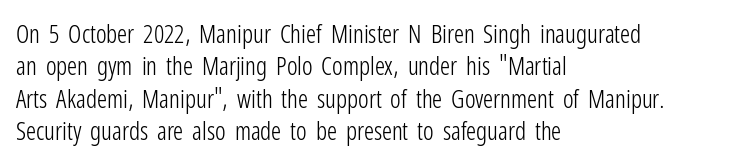
The image shows 25 px text type, upright; set left-aligned, normal line spacing (1.3x), normal letter spacing, not underlined.
